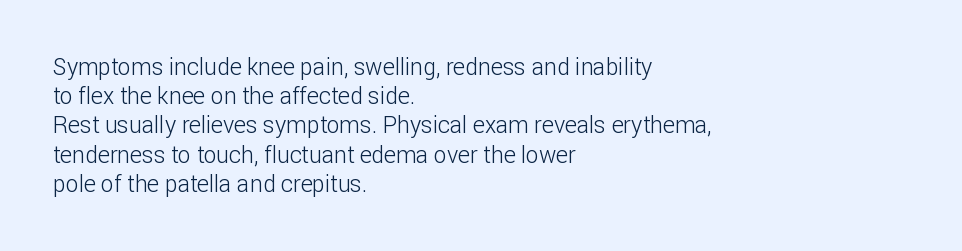
Nothing unusual about the tracking: characters are spaced as the font intends. Caption: multi-line text, flush left, ragged right. How would I describe the line gaps? Plain and ordinary. Unbolded letterforms with no extra heft.
